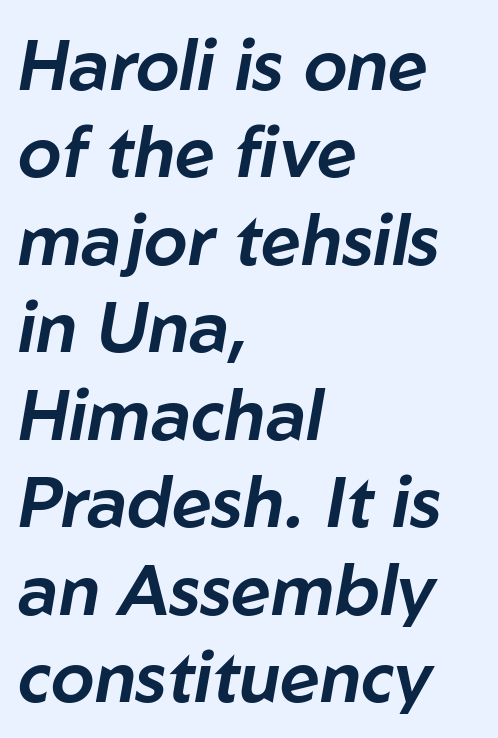
Clear beneath every line of the passage. This sample has the flowing, uneven cadence of proportional lettering. The lines sit at an ordinary, default distance from one another. It's the slanting kind of type. Letter spacing: default.
